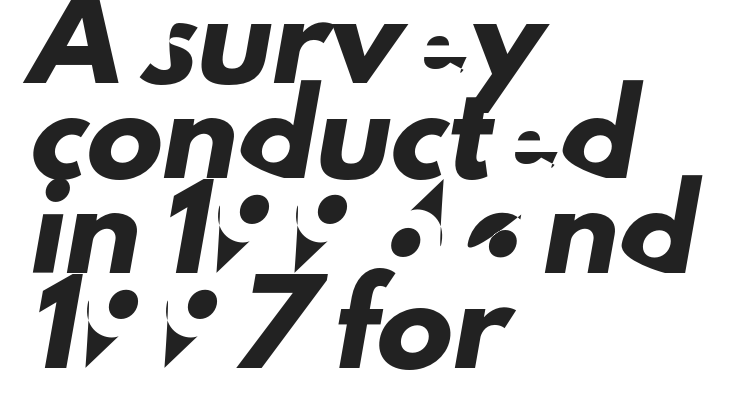
The image shows 76 px sans-serif type; set left-aligned, normal line spacing (1.25x), normal letter spacing, not underlined; low stroke contrast and a small x-height.
